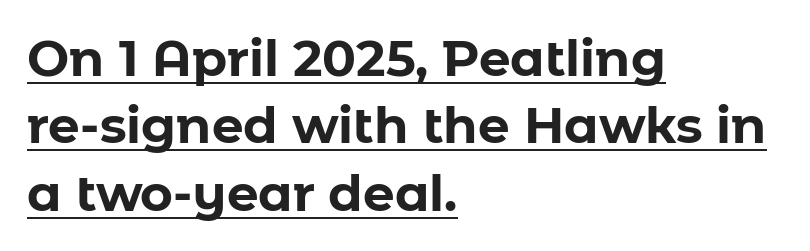
A classic flush-left, rag-right setting is used for this passage. Does the leading feel generous? No, just average. Like a heading marked for emphasis, these lines bear an underscore. The font's upright variant was chosen for this text.
